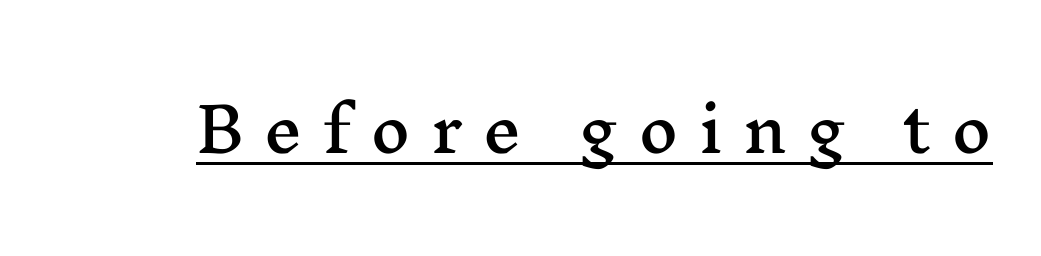
{"serif": "yes", "italic": "no", "width": "wide", "stroke_contrast": "medium", "x_height": "medium", "monospaced": "no", "underline": "yes", "letter_spacing": "wide", "letter_spacing_em": 0.33, "glyph_px": 61}
